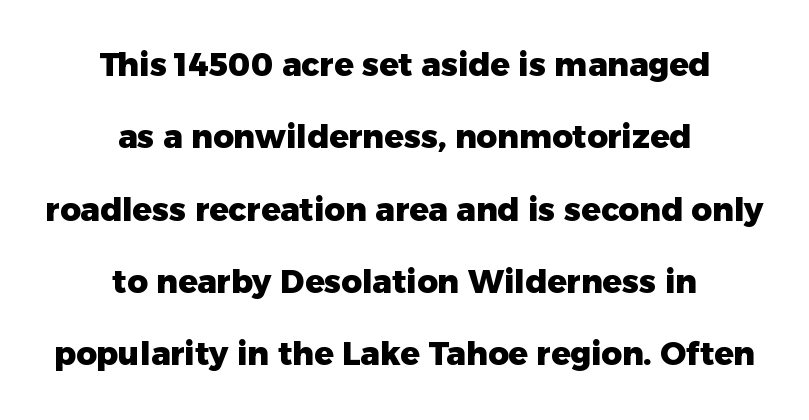
{"serif": "no", "italic": "no", "bold": "yes", "weight": "heavy", "width": "normal", "stroke_contrast": "low", "x_height": "medium", "monospaced": "no", "underline": "no", "align": "center", "line_spacing": "loose", "line_spacing_ratio": 2.26, "letter_spacing": "normal", "letter_spacing_em": 0.0, "glyph_px": 32}
